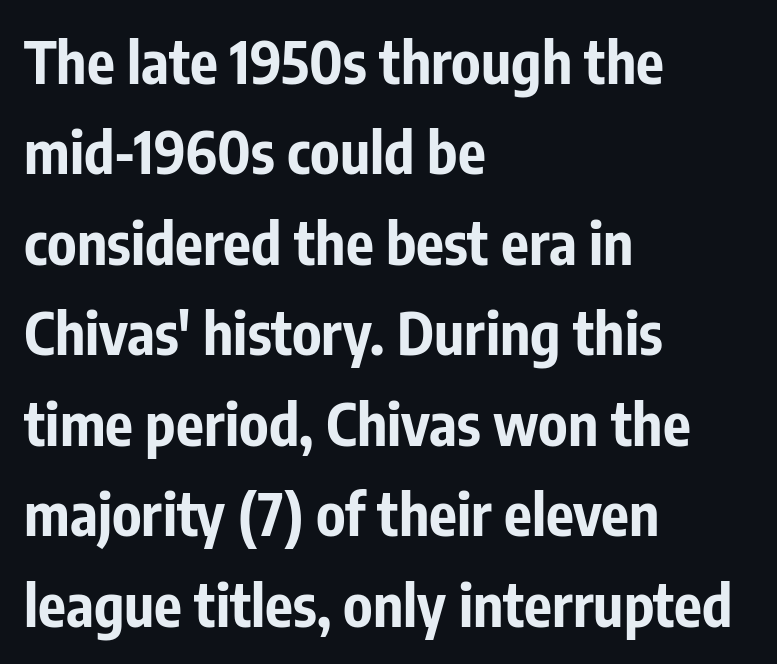
If you measured baseline to baseline, you'd find a middling distance. Notice how the stems are strictly vertical — no italics here. Each row of text sits above clean, open space. The paragraph shown leans on its left margin.
